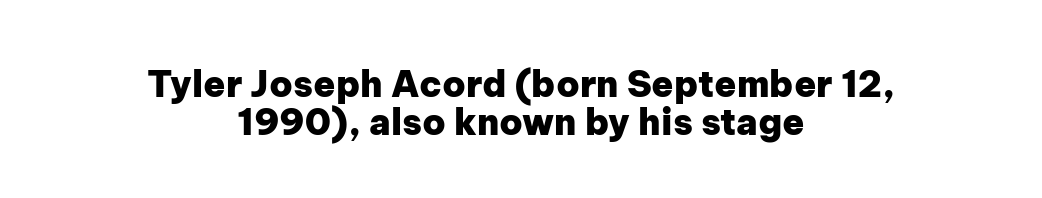
Q: Is the text bold? A: Yes.
Q: Is the text italic (slanted)? A: No, it is upright.
Q: Is the typeface a serif or a sans-serif typeface? A: Sans-serif.
Q: Is the text underlined? A: No.
Q: How is the paragraph aligned? A: Centered.
Q: Is the spacing between letters normal or unusually wide? A: Normal.
Q: Is the spacing between lines tight, normal or loose? A: Tight.
Q: Width (condensed, normal, or wide)? A: Normal.
Q: Stroke contrast? A: Low.
Q: x-height? A: Medium.
Q: Monospaced? A: No.
